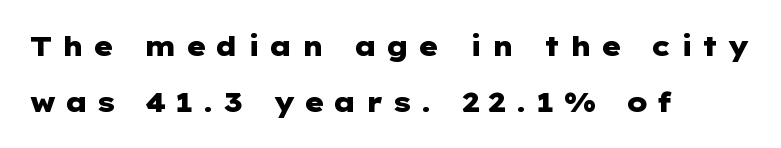
Descenders are the only things crossing below the line. Designer's note — italics off, roman on. The designer dialed line spacing up above the default. The passage shown is emphatically bold. This rendering uses left alignment, leaving the right contour irregular. In terms of letterspacing, this is a distinctly airy, spread setting.
